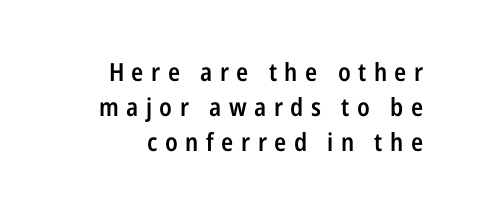
{"italic": "no", "bold": "semi", "underline": "no", "line_spacing": "normal", "line_spacing_ratio": 1.4, "letter_spacing": "wide", "letter_spacing_em": 0.3, "glyph_px": 25}
